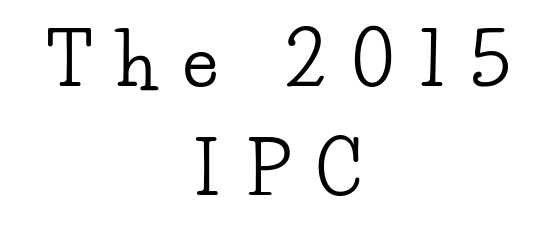
{"serif": "yes", "italic": "no", "width": "wide", "stroke_contrast": "low", "x_height": "small", "monospaced": "no", "underline": "no", "align": "center", "line_spacing": "normal", "line_spacing_ratio": 1.54, "letter_spacing": "wide", "letter_spacing_em": 0.37, "glyph_px": 71}
